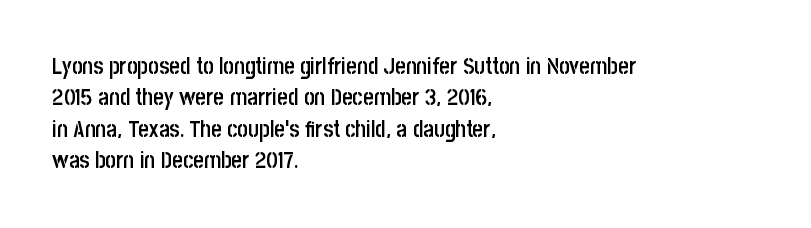
Type without underlining. Compared with an ordinary text face, these strokes are moderately heavier — a semibold. A typesetter would call this zero additional tracking. The vertical gap from one line to the next is medium.
